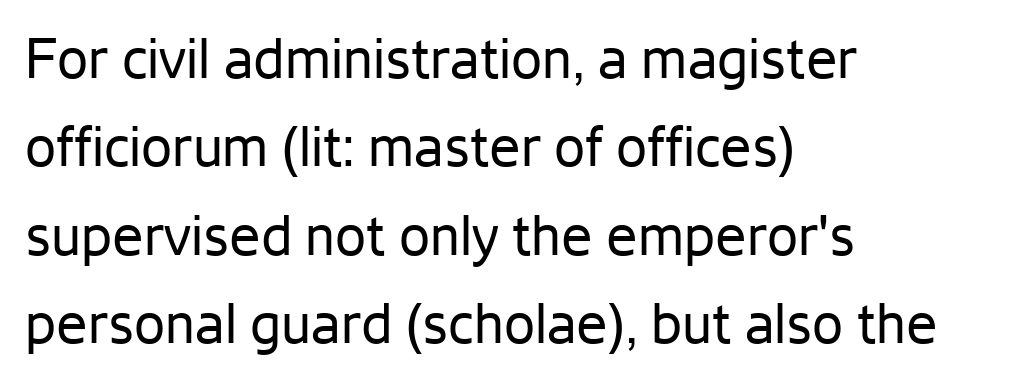
Each letter keeps its own natural width here, so spacing adapts to shape. Leading: standard. The text block is weighted toward the left margin, trailing off unevenly rightward. Posture: vertical.
